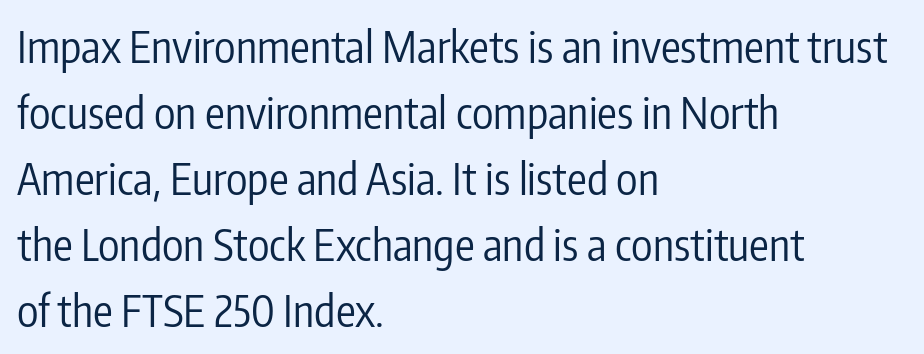
{"serif": "no", "italic": "no", "bold": "no", "weight": "regular", "width": "condensed", "stroke_contrast": "low", "x_height": "medium", "monospaced": "no", "underline": "no", "align": "left", "line_spacing": "normal", "line_spacing_ratio": 1.5, "letter_spacing": "normal", "letter_spacing_em": 0.0, "glyph_px": 44}
